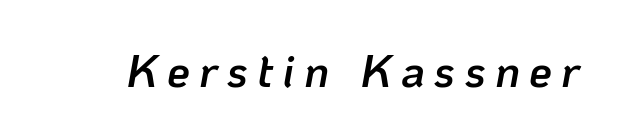
The strokes are fattened partway — semibold, not bold. Clear beneath every line of the passage. Think of a printed novel: that variable character pitch is what you see here. Letter spacing: wide. The typography opts for an oblique posture over an upright one.
